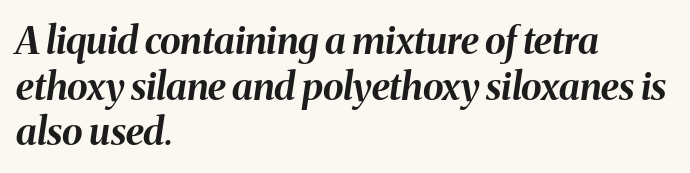
{"italic": "yes", "lean": "right", "slant_degrees": 8, "bold": "yes", "weight": "bold", "width": "normal", "stroke_contrast": "medium", "x_height": "medium", "monospaced": "no", "underline": "no", "align": "left", "line_spacing_ratio": 1.2, "letter_spacing": "normal", "letter_spacing_em": 0.0, "glyph_px": 38}
